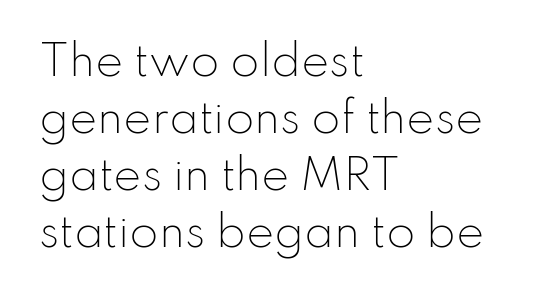
The image shows 42 px light sans-serif type, upright; set left-aligned, normal line spacing (1.36x), normal letter spacing, not underlined; low stroke contrast and a small x-height.
